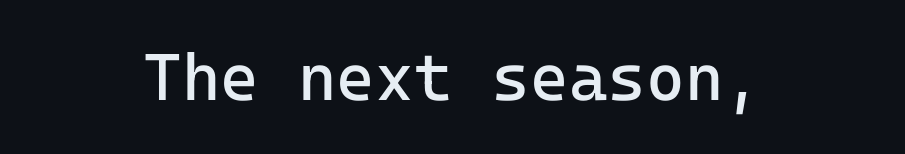
{"serif": "no", "italic": "no", "bold": "no", "weight": "regular", "width": "normal", "stroke_contrast": "low", "x_height": "medium", "monospaced": "yes", "underline": "no", "align": "center", "letter_spacing": "normal", "letter_spacing_em": 0.0, "glyph_px": 66}
